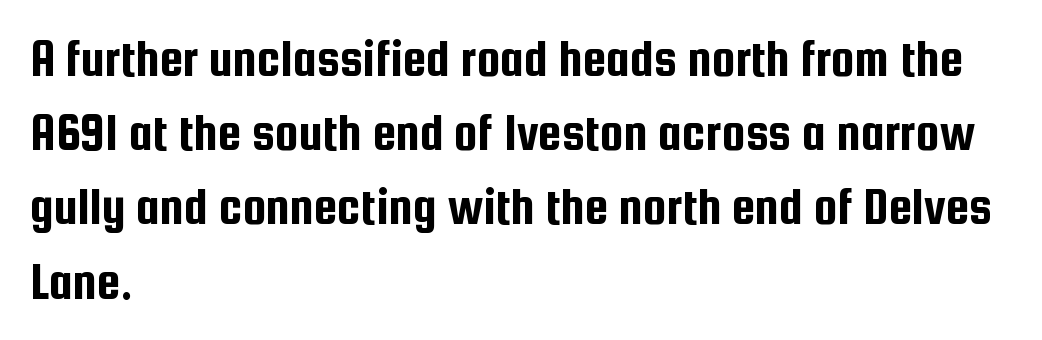
Q: Is the text italic (slanted)? A: No, it is upright.
Q: Is the typeface a serif or a sans-serif typeface? A: Sans-serif.
Q: Is the text underlined? A: No.
Q: How is the paragraph aligned? A: Left-aligned.
Q: Is the spacing between letters normal or unusually wide? A: Normal.
Q: Is the spacing between lines tight, normal or loose? A: Normal.
Q: Width (condensed, normal, or wide)? A: Condensed.
Q: Stroke contrast? A: Low.
Q: x-height? A: Medium.
Q: Monospaced? A: No.
